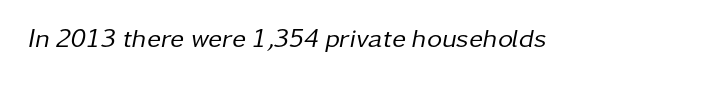
Q: Is the text bold? A: No.
Q: Is the text italic (slanted)? A: Yes, it leans right by about 11 degrees.
Q: Is the text underlined? A: No.
Q: Is the spacing between letters normal or unusually wide? A: Normal.
